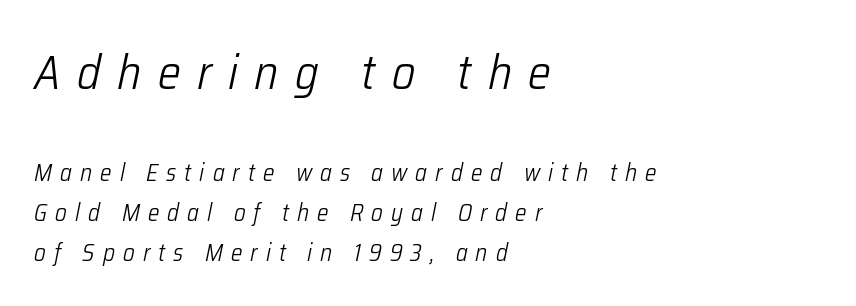
The image shows 48 px light, condensed type, italic (leaning right); set left-aligned, normal line spacing (1.67x), unusually wide letter spacing (+0.34 em), not underlined; the first (top) block is 2.0x larger; low stroke contrast and a medium x-height.
